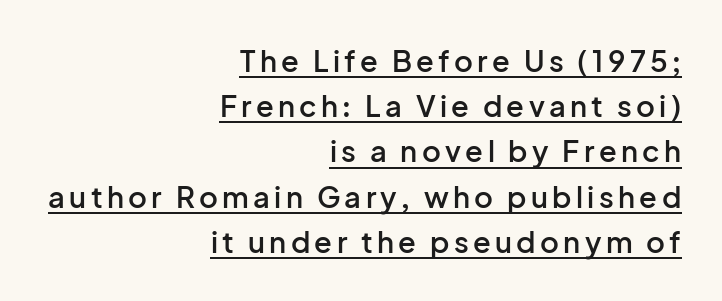
Q: Is the text bold? A: Semi-bold.
Q: Is the text italic (slanted)? A: No, it is upright.
Q: Is the typeface a serif or a sans-serif typeface? A: Sans-serif.
Q: Is the text underlined? A: Yes.
Q: How is the paragraph aligned? A: Right-aligned.
Q: Is the spacing between lines tight, normal or loose? A: Normal.
Q: Width (condensed, normal, or wide)? A: Normal.
Q: Stroke contrast? A: Low.
Q: x-height? A: Medium.
Q: Monospaced? A: No.
